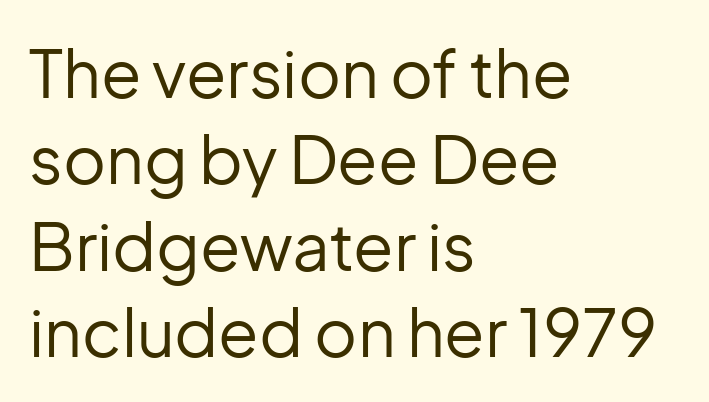
Rule under the text: the space is simply empty. Are there feet on the stems? There aren't — it's a sans. Caption: multi-line text, flush left, ragged right. Does extra space separate the letters? No, they use regular spacing. The designer left line spacing at the default.
